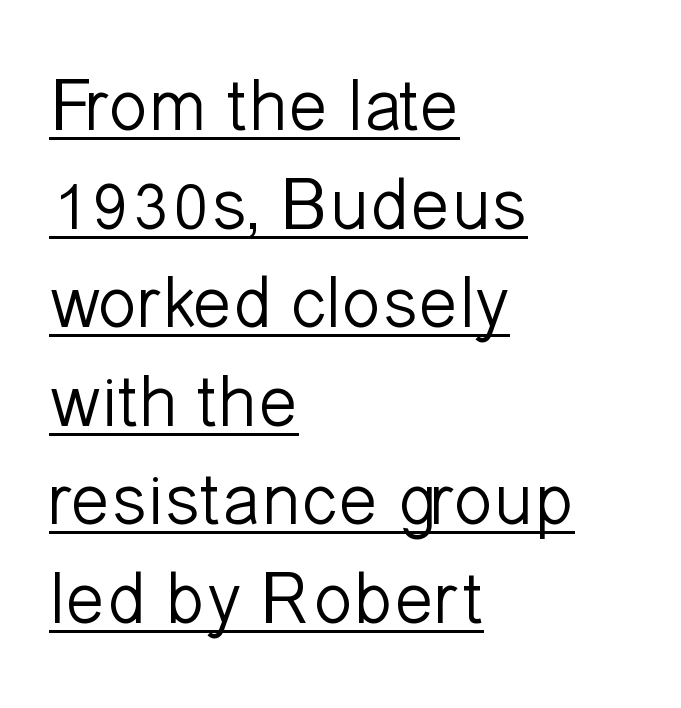
Q: Is the text bold? A: No.
Q: Is the text italic (slanted)? A: No, it is upright.
Q: Is the typeface a serif or a sans-serif typeface? A: Sans-serif.
Q: Is the text underlined? A: Yes.
Q: How is the paragraph aligned? A: Left-aligned.
Q: Is the spacing between letters normal or unusually wide? A: Normal.
Q: Is the spacing between lines tight, normal or loose? A: Normal.
Q: Width (condensed, normal, or wide)? A: Normal.
Q: Stroke contrast? A: Low.
Q: x-height? A: Medium.
Q: Monospaced? A: No.
